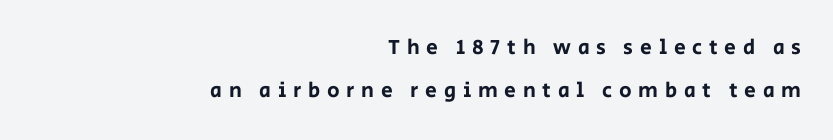
Baseline-to-baseline distance is far greater than the letter height. These lines stack with their right ends in a neat column. Posture: upright roman. The face used here is rendered with a markedly widened letterfit. This rendering features lettering with no underline.
